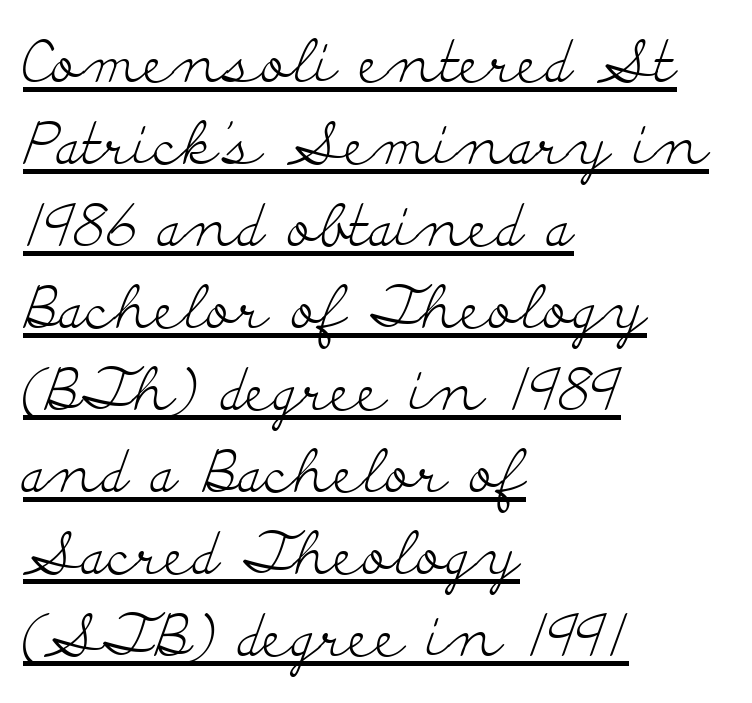
{"serif": "yes", "bold": "no", "weight": "light", "width": "wide", "stroke_contrast": "low", "x_height": "small", "monospaced": "no", "underline": "yes", "align": "left", "line_spacing": "normal", "line_spacing_ratio": 1.39, "letter_spacing": "normal", "letter_spacing_em": 0.0, "glyph_px": 59}
